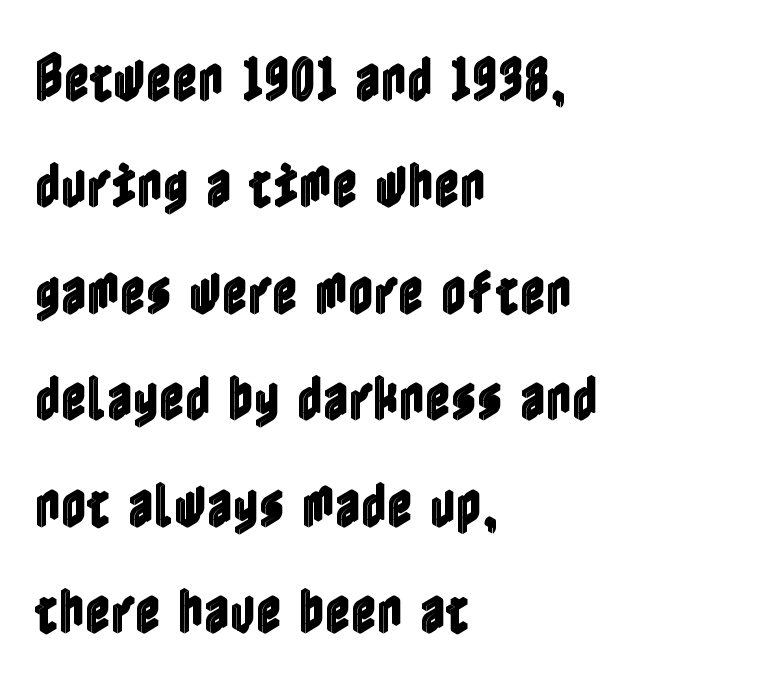
The image shows 50 px condensed type, upright; set left-aligned, loose line spacing (2.13x), normal letter spacing, not underlined; a medium x-height.
